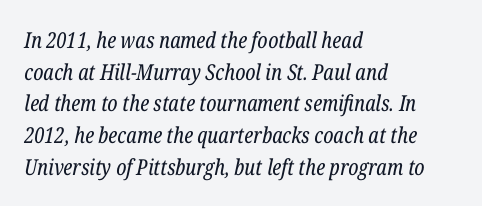
{"italic": "yes", "lean": "right", "slant_degrees": 12, "bold": "no", "underline": "no", "align": "left", "line_spacing": "normal", "line_spacing_ratio": 1.44, "letter_spacing": "normal", "letter_spacing_em": 0.0, "glyph_px": 22}
